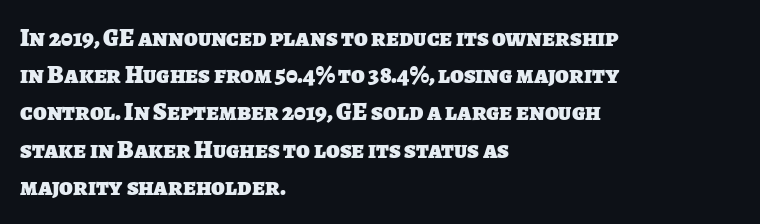
{"bold": "yes", "underline": "no", "align": "left", "line_spacing": "normal", "line_spacing_ratio": 1.49, "letter_spacing": "normal", "letter_spacing_em": 0.0, "glyph_px": 25}
